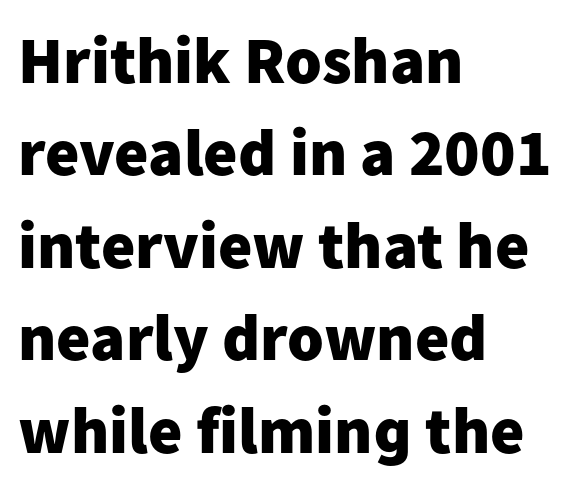
The image shows 66 px heavy sans-serif type, upright; set left-aligned, normal line spacing (1.4x), normal letter spacing, not underlined; low stroke contrast and a medium x-height.
